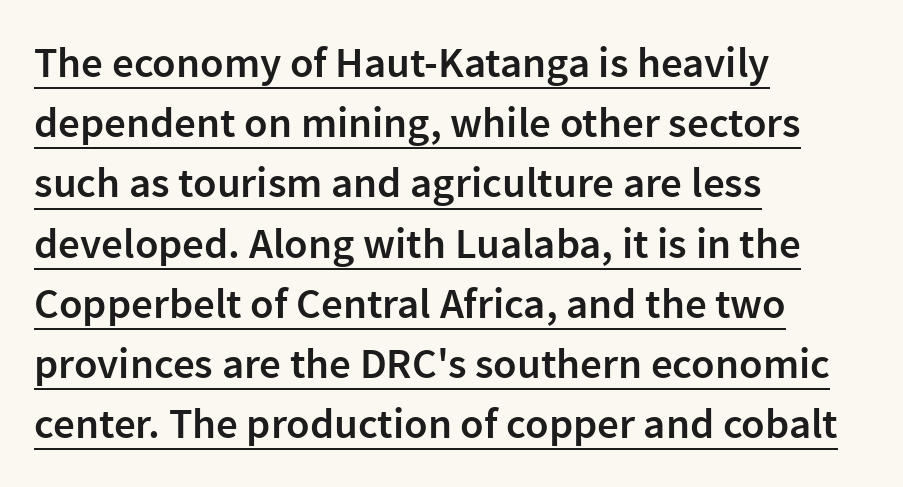
{"serif": "no", "italic": "no", "bold": "semi", "weight": "semibold", "width": "normal", "stroke_contrast": "low", "x_height": "medium", "monospaced": "no", "underline": "yes", "align": "left", "line_spacing": "normal", "line_spacing_ratio": 1.4, "letter_spacing": "normal", "letter_spacing_em": 0.0, "glyph_px": 43}
